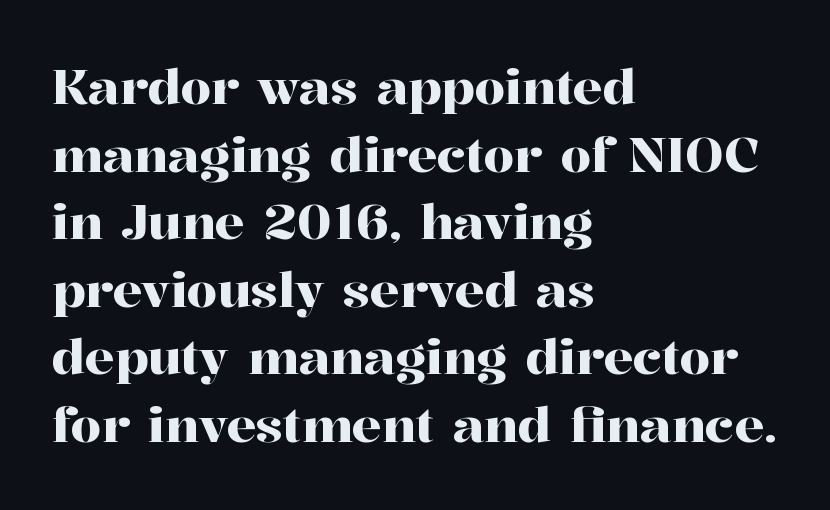
Q: Is the text italic (slanted)? A: No, it is upright.
Q: Is the typeface a serif or a sans-serif typeface? A: Serif.
Q: Is the text underlined? A: No.
Q: How is the paragraph aligned? A: Left-aligned.
Q: Is the spacing between letters normal or unusually wide? A: Normal.
Q: Is the spacing between lines tight, normal or loose? A: Normal.
Q: Width (condensed, normal, or wide)? A: Normal.
Q: Stroke contrast? A: High.
Q: x-height? A: Medium.
Q: Monospaced? A: No.
